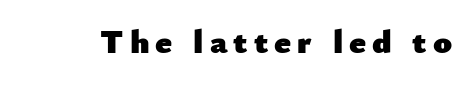
Style check: upright. Looks like regular typesetting: each glyph gets only the width it needs. Check under the words: just untouched page. How heavy is the stroke? Heavy — this is a bold.
